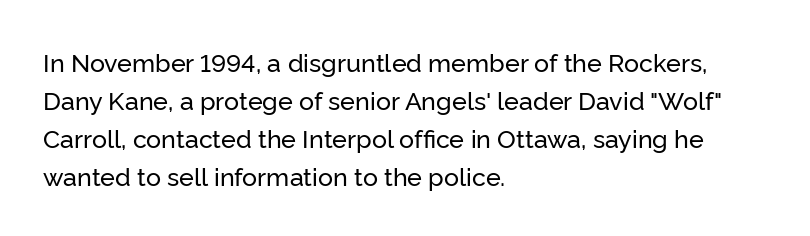
Q: Is the text italic (slanted)? A: No, it is upright.
Q: Is the text underlined? A: No.
Q: How is the paragraph aligned? A: Left-aligned.
Q: Is the spacing between letters normal or unusually wide? A: Normal.
Q: Is the spacing between lines tight, normal or loose? A: Normal.
